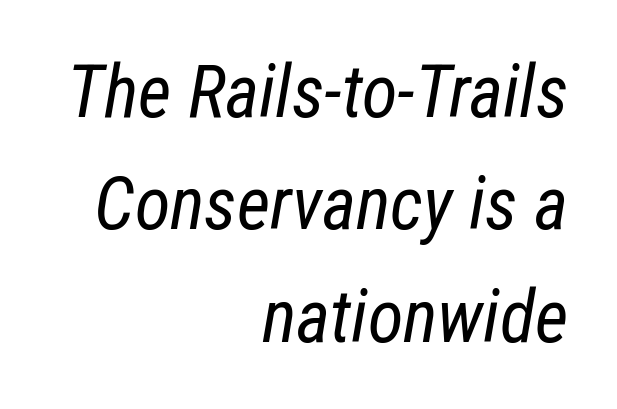
Think of a printed novel: that variable character pitch is what you see here. How would I describe the line gaps? Plain and ordinary. Think standard paragraph weight, or any step lighter than that. Caption: multi-line text, flush right, ragged left. The whole block is typeset with a tilt. The passage shown has conventional tracking throughout.
